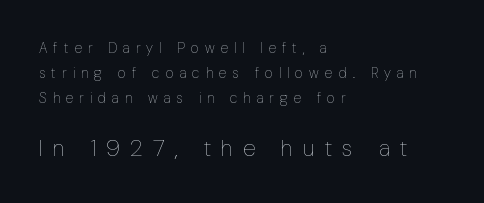
Underlining? Definitely not there. Compared with a centered layout, this one pins lines to the left instead. These lines have a slow, spaced-out rhythm from letter to letter. The letters stand straight up with perfectly vertical stems. Weight: in the light-to-regular range.
